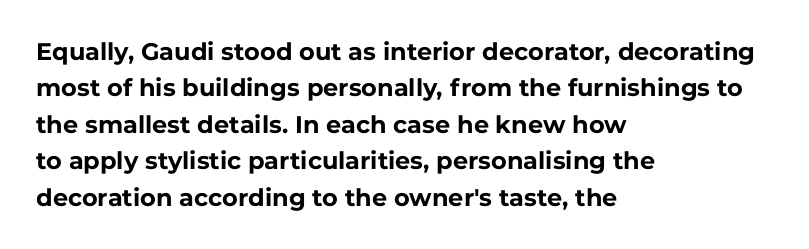
{"italic": "no", "bold": "yes", "underline": "no", "align": "left", "line_spacing": "normal", "line_spacing_ratio": 1.52, "letter_spacing": "normal", "letter_spacing_em": 0.0, "glyph_px": 24}
